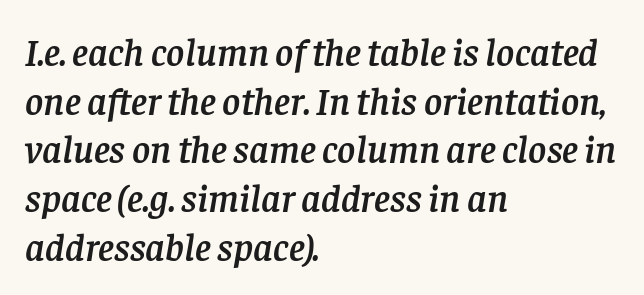
The image shows 39 px serif type, italic (leaning right); set left-aligned, normal line spacing (1.25x), normal letter spacing, not underlined; low stroke contrast and a large x-height.
